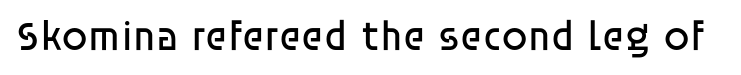
The image shows 42 px regular-weight sans-serif type, upright; set normal letter spacing, not underlined; low stroke contrast and a large x-height.
